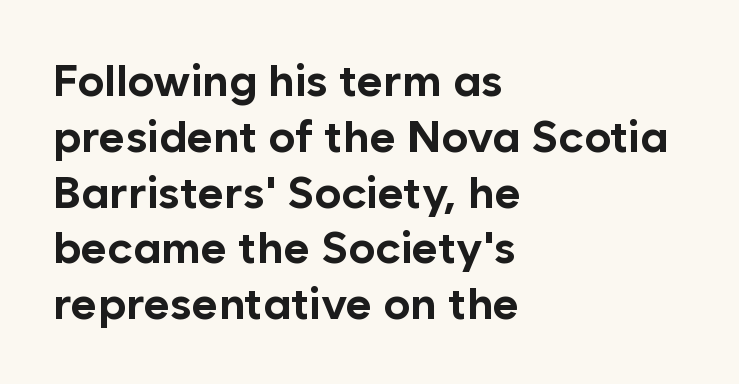
The image shows 45 px bold sans-serif type, upright; set left-aligned, line spacing 1.24x, normal letter spacing, not underlined; low stroke contrast and a medium x-height.
